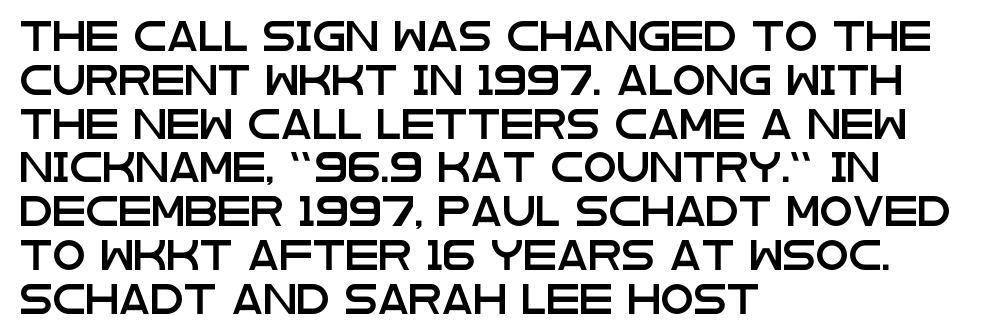
Q: Is the text italic (slanted)? A: No, it is upright.
Q: Is the typeface a serif or a sans-serif typeface? A: Sans-serif.
Q: Is the text underlined? A: No.
Q: How is the paragraph aligned? A: Left-aligned.
Q: Is the spacing between letters normal or unusually wide? A: Normal.
Q: Is the spacing between lines tight, normal or loose? A: Normal.
Q: Width (condensed, normal, or wide)? A: Wide.
Q: Stroke contrast? A: Low.
Q: x-height? A: Large.
Q: Monospaced? A: No.
